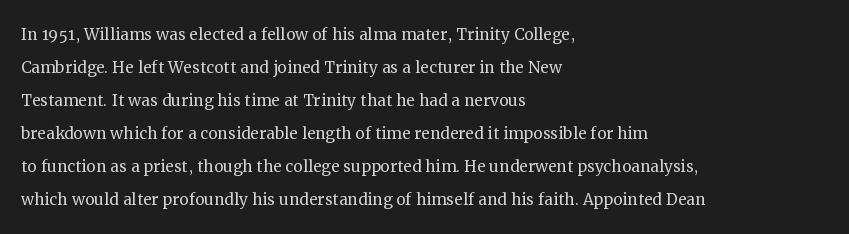
No italicization has been applied; the sample stays upright. This rendering features lettering with no underline. Summary of weight: not heavy and not bold. The typesetter chose a ragged-right arrangement here. The vertical gap from one line to the next is medium.
